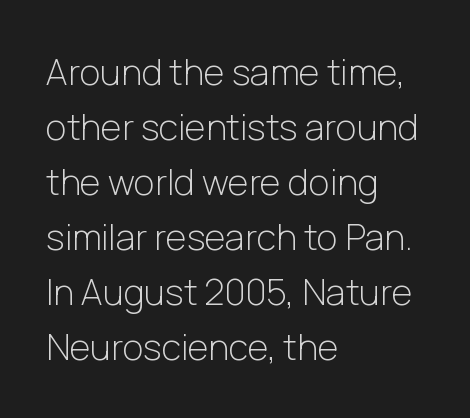
{"serif": "no", "italic": "no", "bold": "no", "weight": "light", "width": "normal", "stroke_contrast": "low", "x_height": "medium", "monospaced": "no", "underline": "no", "align": "left", "line_spacing": "normal", "line_spacing_ratio": 1.53, "letter_spacing": "normal", "letter_spacing_em": 0.0, "glyph_px": 36}
